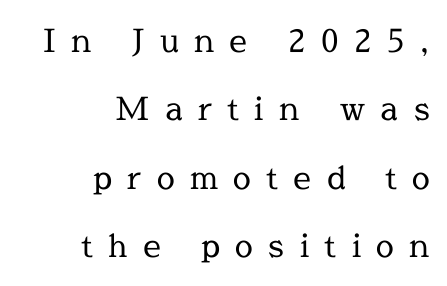
The image shows 32 px regular-weight serif type, upright; set right-aligned, loose line spacing (2.14x), unusually wide letter spacing (+0.48 em), not underlined; a medium x-height.
